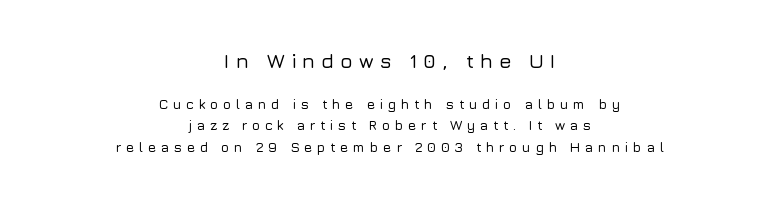
The image shows 20 px text type, upright; set centered, normal line spacing (1.54x), unusually wide letter spacing (+0.31 em), not underlined; the first (top) block is 1.43x larger.
